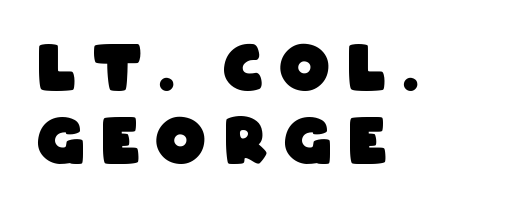
Q: Is the text bold? A: Yes.
Q: Is the typeface a serif or a sans-serif typeface? A: Sans-serif.
Q: Is the text underlined? A: No.
Q: How is the paragraph aligned? A: Left-aligned.
Q: Is the spacing between letters normal or unusually wide? A: Unusually wide.
Q: Width (condensed, normal, or wide)? A: Condensed.
Q: Stroke contrast? A: Low.
Q: x-height? A: Large.
Q: Monospaced? A: No.
